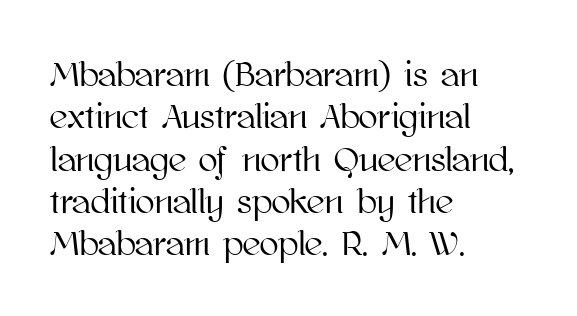
The typesetter chose a ragged-right arrangement here. Notice how the stems are strictly vertical — no italics here. Descenders hang freely into open space. Proportional: the letters do not fall into vertical columns. The passage shown has conventional tracking throughout.
